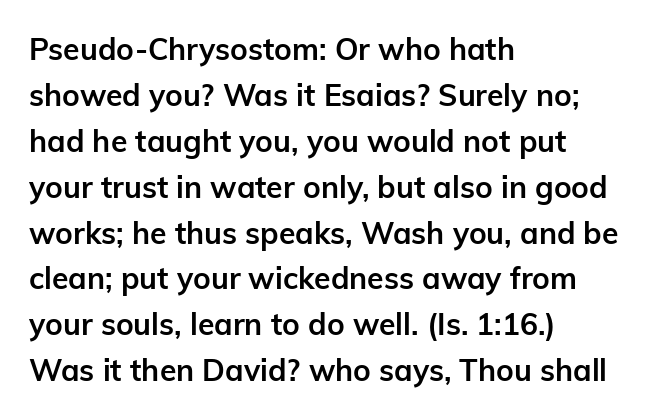
{"serif": "no", "italic": "no", "bold": "yes", "weight": "semibold", "width": "normal", "stroke_contrast": "low", "x_height": "medium", "monospaced": "no", "underline": "no", "align": "left", "line_spacing": "normal", "line_spacing_ratio": 1.53, "letter_spacing": "normal", "letter_spacing_em": 0.0, "glyph_px": 30}
